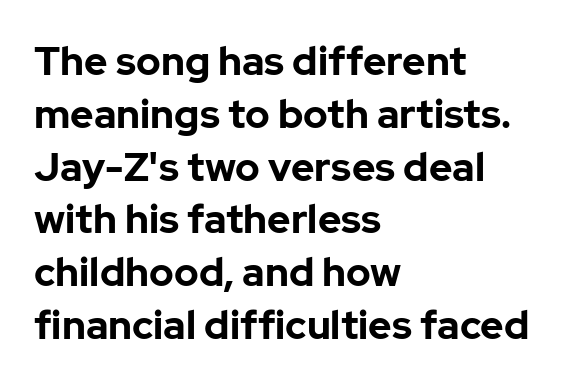
{"serif": "no", "italic": "no", "bold": "yes", "weight": "bold", "width": "normal", "stroke_contrast": "low", "x_height": "medium", "monospaced": "no", "underline": "no", "align": "left", "line_spacing": "normal", "line_spacing_ratio": 1.32, "letter_spacing": "normal", "letter_spacing_em": 0.0, "glyph_px": 40}
